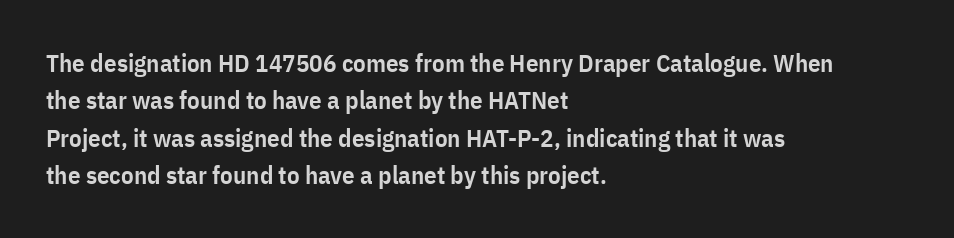
The image shows 25 px text type, upright; set left-aligned, normal line spacing (1.5x), normal letter spacing, not underlined.
